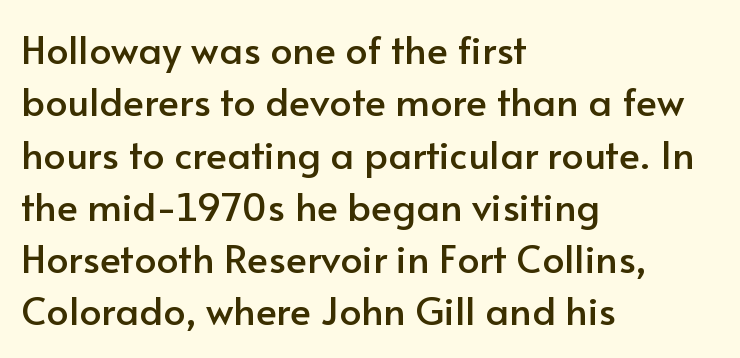
This rendering uses left alignment, leaving the right contour irregular. These lines sit exactly where default settings would place them. This rendering employs a face without finishing strokes, i.e., a sans-serif. The rendering uses natural spacing where letterforms have individual widths. Inter-character spacing is left at the font's built-in metrics.
